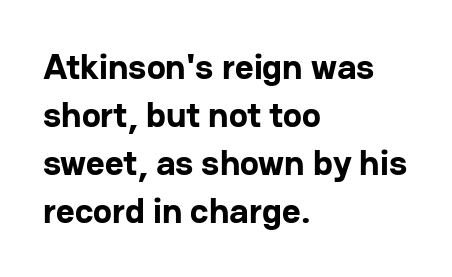
Check under the words: just untouched page. This sample uses a sans-serif face. The face used here has the dense, thick strokes of a bold. Character widths vary here, with narrow letters taking less room than wide ones. Line starts are locked; line ends wander. Evenly set lines give the paragraph a standard silhouette.
